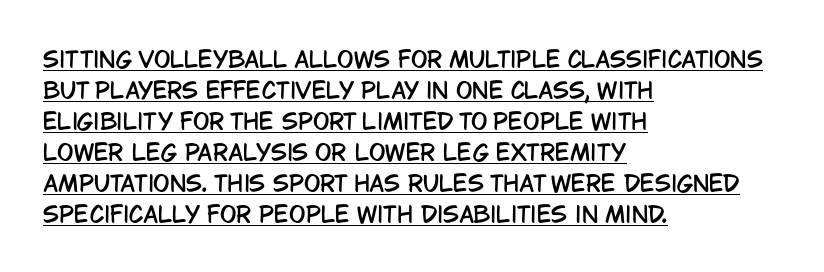
The image shows 22 px text type, upright; set left-aligned, normal line spacing (1.41x), normal letter spacing, underlined.
